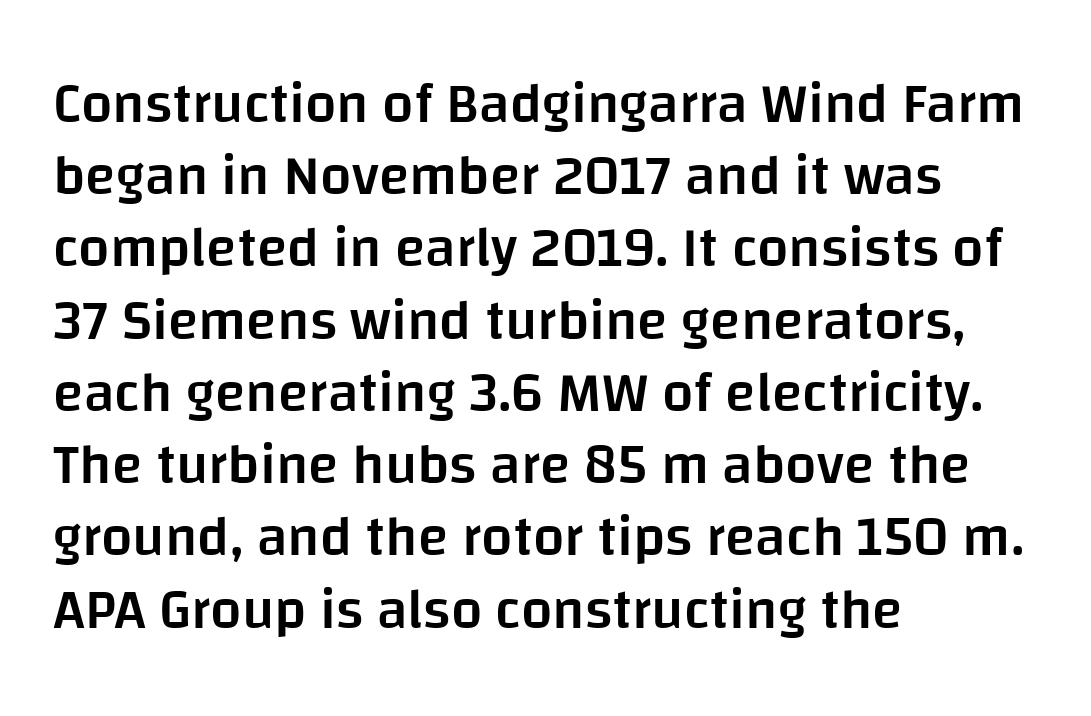
The image shows 56 px semibold sans-serif type, upright; set left-aligned, normal line spacing (1.29x), normal letter spacing, not underlined; low stroke contrast and a large x-height.
